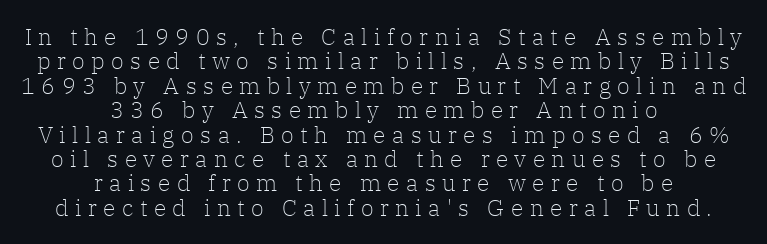
The image shows 23 px text type, upright; set centered, tight line spacing (1.06x), unusually wide letter spacing (+0.28 em), not underlined.
